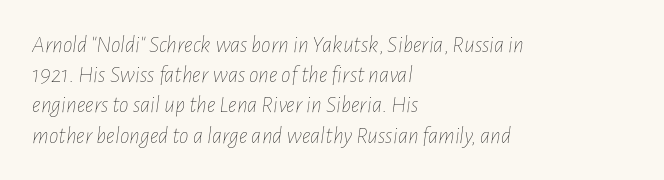
{"italic": "yes", "lean": "right", "slant_degrees": 7, "bold": "no", "underline": "no", "align": "left", "line_spacing": "normal", "line_spacing_ratio": 1.26, "letter_spacing": "normal", "letter_spacing_em": 0.0, "glyph_px": 24}
